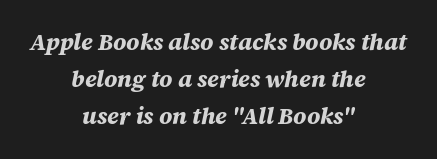
The lines are quadded center. Observe the lean: these are italic letterforms. The face used here is rendered with its standard letterfit. Leading matches the norm, producing a regular column. As a designer I'd log this as weight 700, bold. Words float on clear page, feet unadorned.
